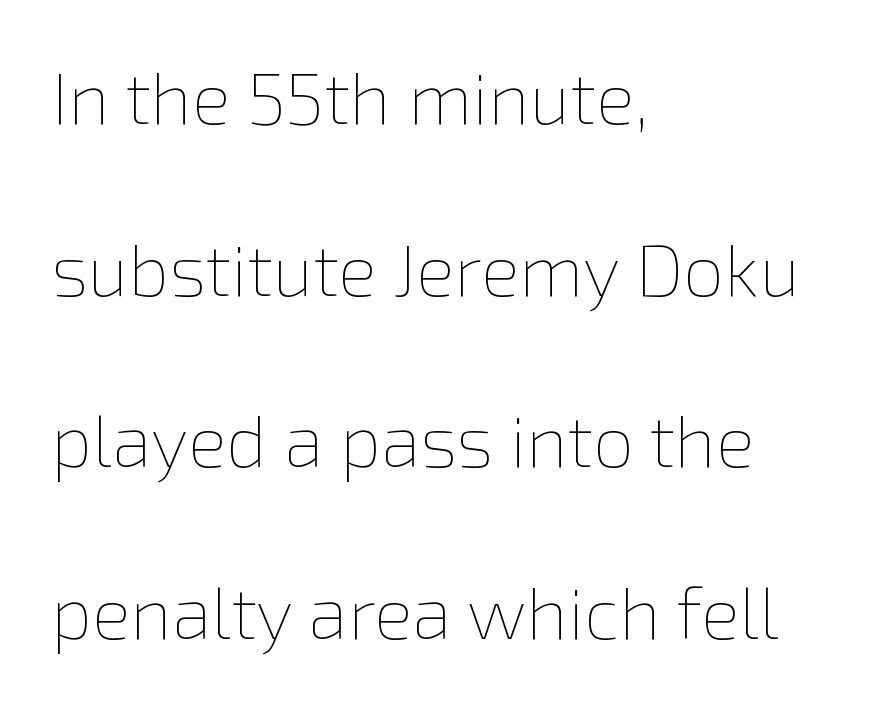
{"italic": "no", "bold": "no", "weight": "thin", "width": "normal", "x_height": "medium", "monospaced": "no", "underline": "no", "align": "left", "line_spacing": "loose", "line_spacing_ratio": 2.35, "letter_spacing": "normal", "letter_spacing_em": 0.0, "glyph_px": 73}
